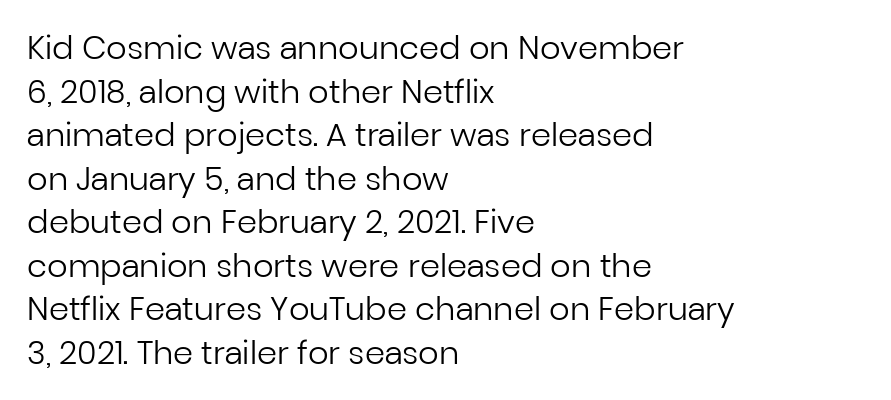
The image shows 32 px regular-weight sans-serif type, upright; set left-aligned, normal line spacing (1.36x), normal letter spacing, not underlined; low stroke contrast and a medium x-height.
